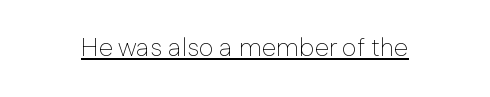
{"italic": "no", "bold": "no", "underline": "yes", "letter_spacing": "normal", "letter_spacing_em": 0.0, "glyph_px": 26}
